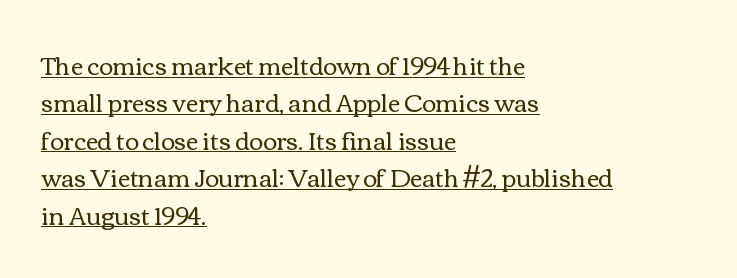
These lines keep a tight, regular rhythm from letter to letter. Teacher's note: observe the even left margin — that is flush-left alignment. The letterforms sit at book weight or below. Normally led — the rows are evenly, conventionally spaced. When letters stand straight like this, we call the style roman or upright.
